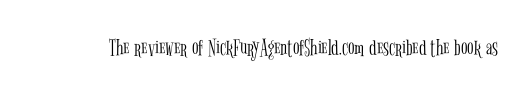
{"italic": "no", "bold": "no", "underline": "no", "letter_spacing": "normal", "letter_spacing_em": 0.0, "glyph_px": 24}
